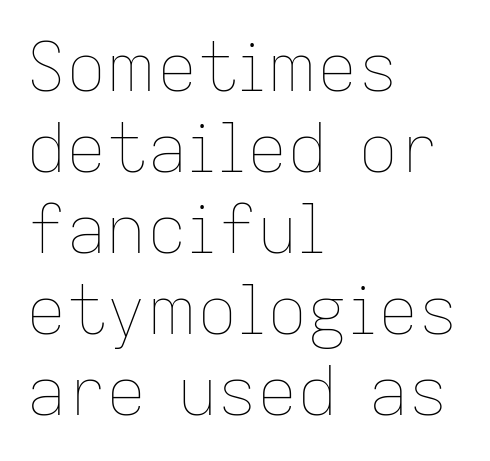
{"italic": "no", "bold": "no", "weight": "thin", "width": "normal", "stroke_contrast": "low", "x_height": "medium", "monospaced": "no", "underline": "no", "align": "left", "line_spacing_ratio": 1.21, "letter_spacing": "normal", "letter_spacing_em": 0.0, "glyph_px": 67}
